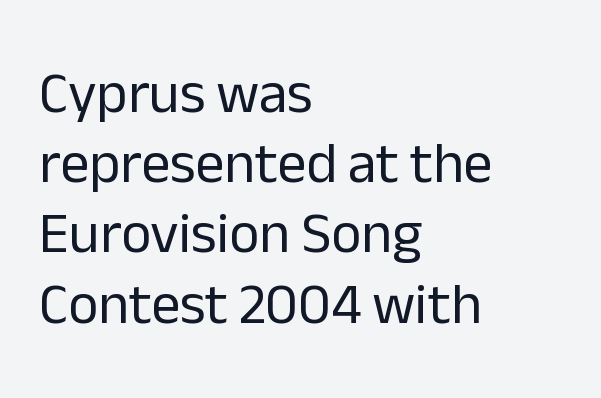
Q: Is the text bold? A: No.
Q: Is the text italic (slanted)? A: No, it is upright.
Q: Is the typeface a serif or a sans-serif typeface? A: Sans-serif.
Q: Is the text underlined? A: No.
Q: How is the paragraph aligned? A: Left-aligned.
Q: Is the spacing between letters normal or unusually wide? A: Normal.
Q: Width (condensed, normal, or wide)? A: Normal.
Q: Stroke contrast? A: Low.
Q: x-height? A: Medium.
Q: Monospaced? A: No.
